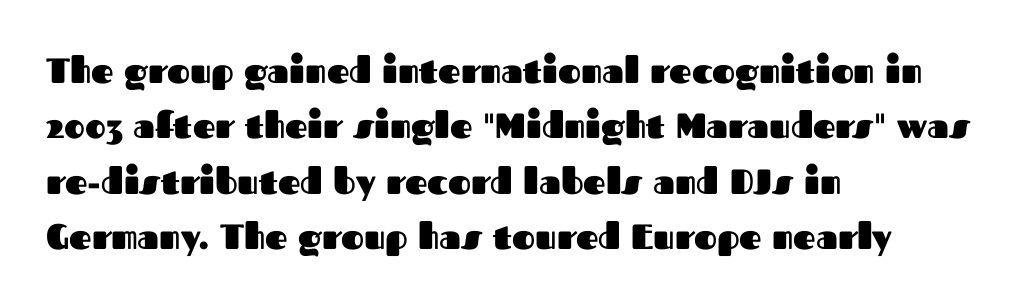
Q: Is the text bold? A: Yes.
Q: Is the text italic (slanted)? A: No, it is upright.
Q: Is the typeface a serif or a sans-serif typeface? A: Sans-serif.
Q: Is the text underlined? A: No.
Q: How is the paragraph aligned? A: Left-aligned.
Q: Is the spacing between letters normal or unusually wide? A: Normal.
Q: Is the spacing between lines tight, normal or loose? A: Normal.
Q: Width (condensed, normal, or wide)? A: Normal.
Q: Stroke contrast? A: Medium.
Q: x-height? A: Medium.
Q: Monospaced? A: No.
